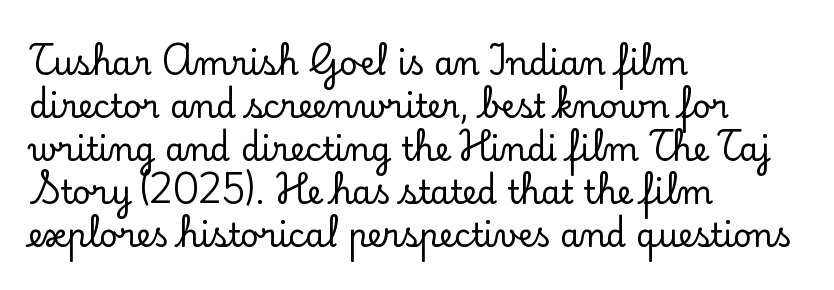
These lines sit exactly where default settings would place them. The font family rendered here belongs to the serif group. The paragraph has a hard left edge and a soft right edge. Proportional: the letters do not fall into vertical columns. Only glyphs here, with clear space below each row. Does extra space separate the letters? No, they use regular spacing.
